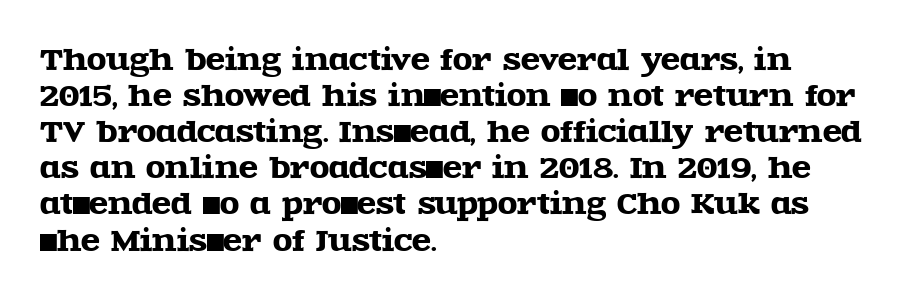
Q: Is the text italic (slanted)? A: No, it is upright.
Q: Is the typeface a serif or a sans-serif typeface? A: Serif.
Q: Is the text underlined? A: No.
Q: How is the paragraph aligned? A: Left-aligned.
Q: Is the spacing between letters normal or unusually wide? A: Normal.
Q: Is the spacing between lines tight, normal or loose? A: Normal.
Q: Width (condensed, normal, or wide)? A: Wide.
Q: x-height? A: Large.
Q: Monospaced? A: No.
